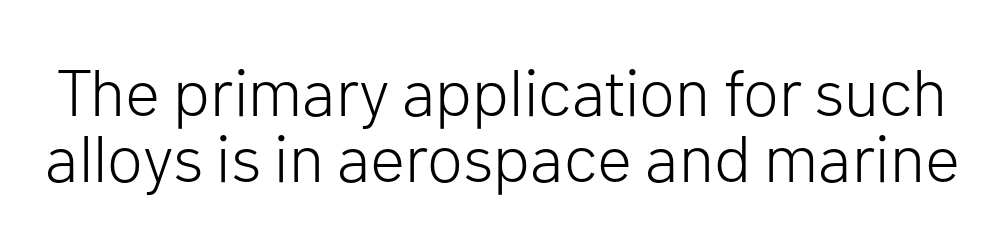
Q: Is the text bold? A: No.
Q: Is the text italic (slanted)? A: No, it is upright.
Q: Is the typeface a serif or a sans-serif typeface? A: Sans-serif.
Q: Is the text underlined? A: No.
Q: Is the spacing between letters normal or unusually wide? A: Normal.
Q: Is the spacing between lines tight, normal or loose? A: Tight.
Q: Width (condensed, normal, or wide)? A: Normal.
Q: Stroke contrast? A: Low.
Q: x-height? A: Medium.
Q: Monospaced? A: No.
